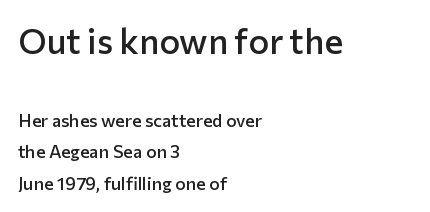
One-word summary of the alignment: left. Block one is the big one; block two sits smaller underneath. The face used here is rendered with its standard letterfit. Is the type bold? Partly — it's a semibold, heavier than regular but not fully bold. Bare-footed words on every line.
